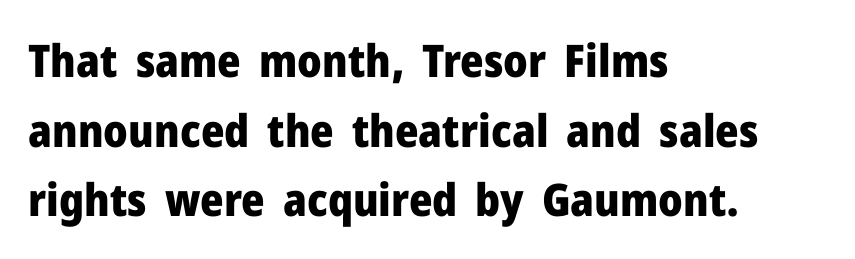
Q: Is the text bold? A: Yes.
Q: Is the text italic (slanted)? A: No, it is upright.
Q: Is the typeface a serif or a sans-serif typeface? A: Sans-serif.
Q: Is the text underlined? A: No.
Q: How is the paragraph aligned? A: Left-aligned.
Q: Is the spacing between letters normal or unusually wide? A: Normal.
Q: Is the spacing between lines tight, normal or loose? A: Normal.
Q: Width (condensed, normal, or wide)? A: Normal.
Q: Stroke contrast? A: Low.
Q: x-height? A: Medium.
Q: Monospaced? A: No.
